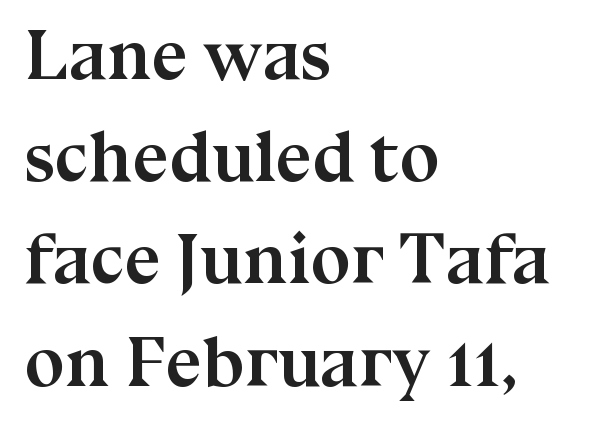
Q: Is the text bold? A: Yes.
Q: Is the text italic (slanted)? A: No, it is upright.
Q: Is the typeface a serif or a sans-serif typeface? A: Serif.
Q: Is the text underlined? A: No.
Q: How is the paragraph aligned? A: Left-aligned.
Q: Is the spacing between letters normal or unusually wide? A: Normal.
Q: Is the spacing between lines tight, normal or loose? A: Normal.
Q: Width (condensed, normal, or wide)? A: Normal.
Q: Stroke contrast? A: Medium.
Q: x-height? A: Medium.
Q: Monospaced? A: No.
